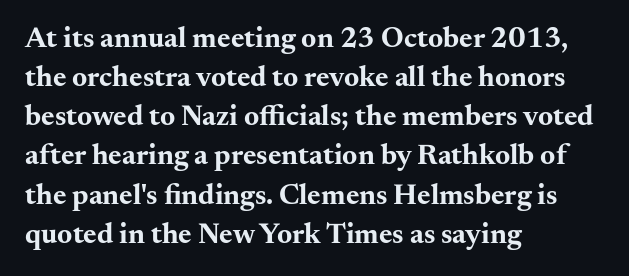
The image shows 29 px bold, wide serif type, upright; set left-aligned, normal line spacing (1.35x), normal letter spacing, not underlined; medium stroke contrast and a small x-height.
